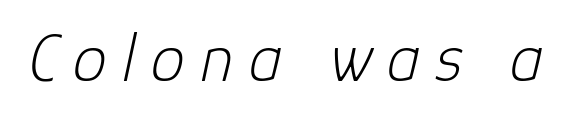
{"italic": "yes", "lean": "right", "slant_degrees": 12, "bold": "no", "weight": "light", "width": "normal", "stroke_contrast": "low", "x_height": "medium", "monospaced": "no", "underline": "no", "letter_spacing": "wide", "letter_spacing_em": 0.22, "glyph_px": 69}
